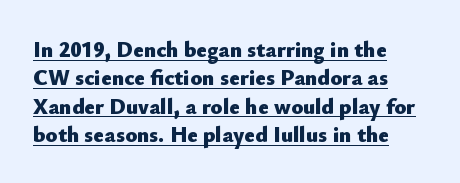
Q: Is the text bold? A: Yes.
Q: Is the text italic (slanted)? A: No, it is upright.
Q: Is the text underlined? A: Yes.
Q: How is the paragraph aligned? A: Left-aligned.
Q: Is the spacing between letters normal or unusually wide? A: Normal.
Q: Is the spacing between lines tight, normal or loose? A: Normal.
